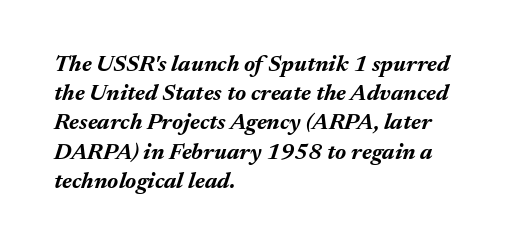
{"italic": "yes", "lean": "right", "slant_degrees": 17, "bold": "yes", "underline": "no", "align": "left", "line_spacing": "normal", "line_spacing_ratio": 1.27, "letter_spacing": "normal", "letter_spacing_em": 0.0, "glyph_px": 23}
